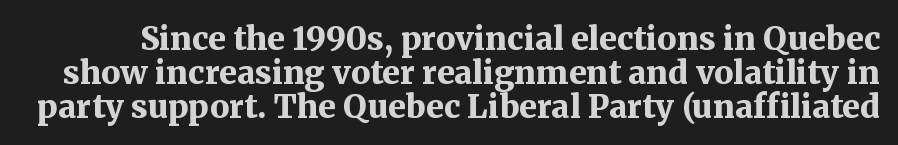
Descenders are the only things crossing below the line. In terms of letterform style, serifs are clearly present. This sample has the flowing, uneven cadence of proportional lettering. Is the type bold? Yes — the strokes are clearly thick and heavy.
